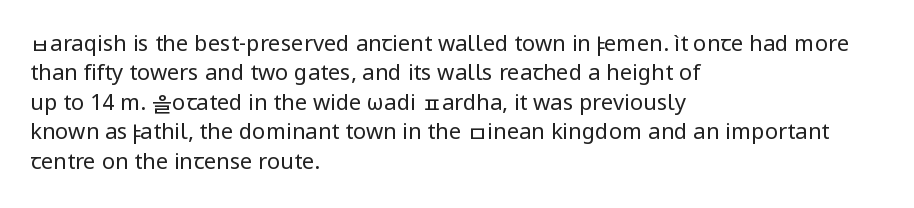
{"italic": "no", "bold": "no", "underline": "no", "align": "left", "line_spacing": "normal", "line_spacing_ratio": 1.34, "letter_spacing": "normal", "letter_spacing_em": 0.0, "glyph_px": 22}
